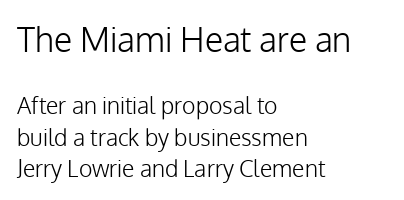
The image shows 34 px light sans-serif type, upright; set left-aligned, normal line spacing (1.36x), normal letter spacing, not underlined; the first (top) block is 1.48x larger; low stroke contrast and a medium x-height.
